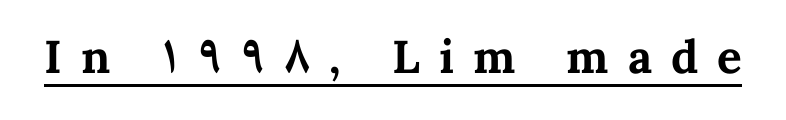
Q: Is the text bold? A: Yes.
Q: Is the text italic (slanted)? A: No, it is upright.
Q: Is the text underlined? A: Yes.
Q: Is the spacing between letters normal or unusually wide? A: Unusually wide.
Q: Width (condensed, normal, or wide)? A: Normal.
Q: Stroke contrast? A: Medium.
Q: x-height? A: Medium.
Q: Monospaced? A: No.
